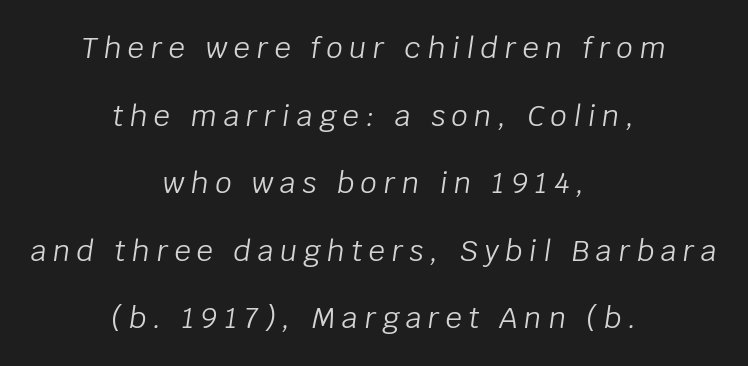
Q: Is the text bold? A: No.
Q: Is the text italic (slanted)? A: Yes, it leans right by about 8 degrees.
Q: Is the text underlined? A: No.
Q: How is the paragraph aligned? A: Centered.
Q: Is the spacing between letters normal or unusually wide? A: Unusually wide.
Q: Is the spacing between lines tight, normal or loose? A: Loose.
Q: Width (condensed, normal, or wide)? A: Normal.
Q: Stroke contrast? A: Low.
Q: x-height? A: Large.
Q: Monospaced? A: No.
